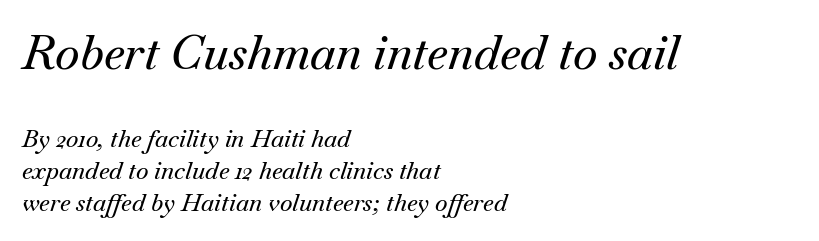
Q: Is the text italic (slanted)? A: Yes, it leans right by about 18 degrees.
Q: Is the typeface a serif or a sans-serif typeface? A: Serif.
Q: Is the text underlined? A: No.
Q: How is the paragraph aligned? A: Left-aligned.
Q: Is the spacing between letters normal or unusually wide? A: Normal.
Q: Is the spacing between lines tight, normal or loose? A: Normal.
Q: Which block of text is set in a larger size, the first (top) or the second (bottom)? A: The first (top) one.
Q: Width (condensed, normal, or wide)? A: Normal.
Q: Stroke contrast? A: Medium.
Q: x-height? A: Small.
Q: Monospaced? A: No.
